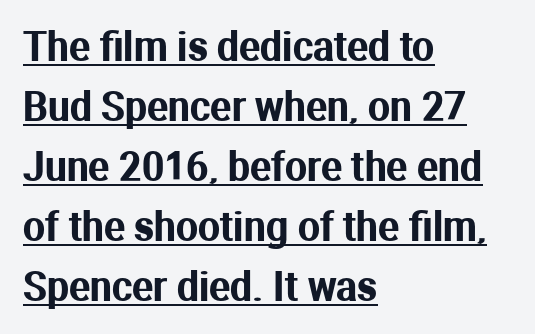
The image shows 39 px sans-serif type, upright; set left-aligned, normal line spacing (1.54x), normal letter spacing, underlined; medium stroke contrast and a medium x-height.
